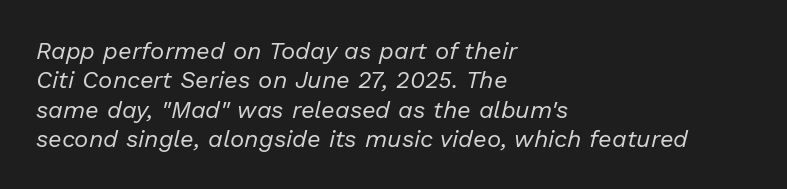
Does the lettering tilt? It does — this is italic. Nothing unusual about the tracking: characters are spaced as the font intends. Each stroke keeps to a modest, everyday thickness or less. Rule under the text: the space is simply empty.
